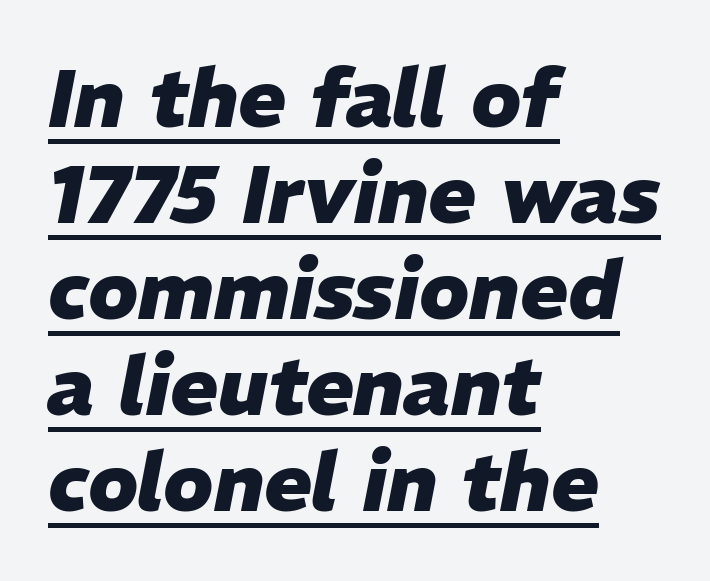
The image shows 80 px heavy type, italic (leaning right); set left-aligned, line spacing 1.2x, normal letter spacing, underlined; low stroke contrast and a medium x-height.
